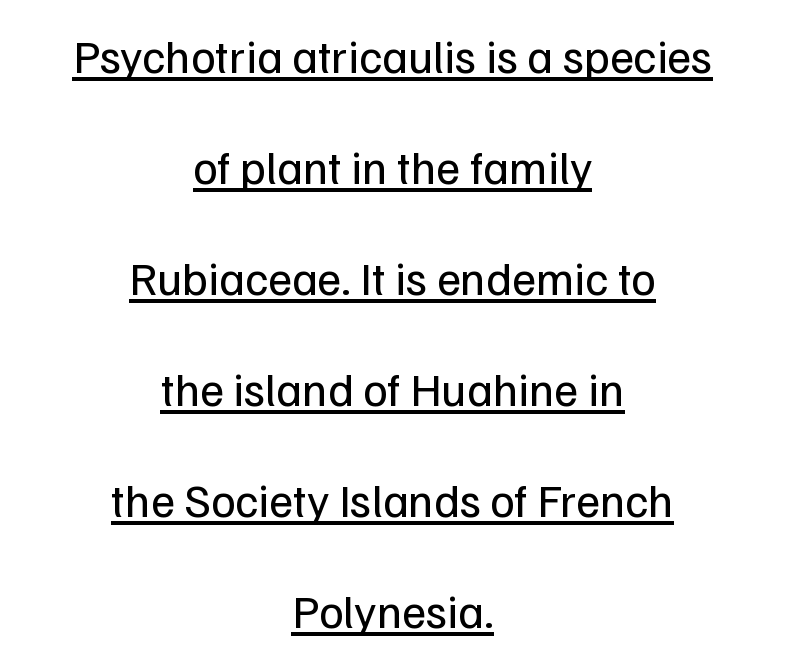
The image shows 47 px regular-weight sans-serif type, upright; set centered, loose line spacing (2.36x), normal letter spacing, underlined; low stroke contrast and a medium x-height.
